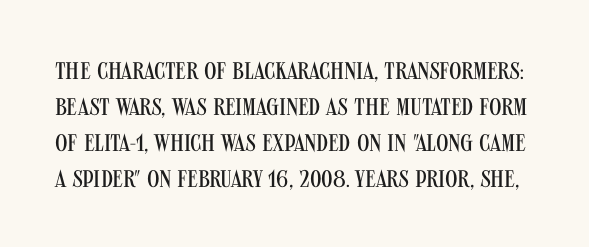
Every character sits straight up, as roman type does. Is the stroke heavy? The answer is a plain regular-or-lighter. Words appear dense and cohesive because spacing is normal. Just letters on the line, the space beneath them empty.
